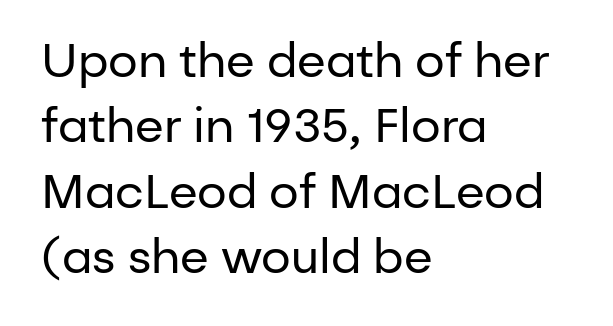
The image shows 47 px regular-weight sans-serif type, upright; set left-aligned, normal line spacing (1.39x), normal letter spacing, not underlined; low stroke contrast and a medium x-height.
